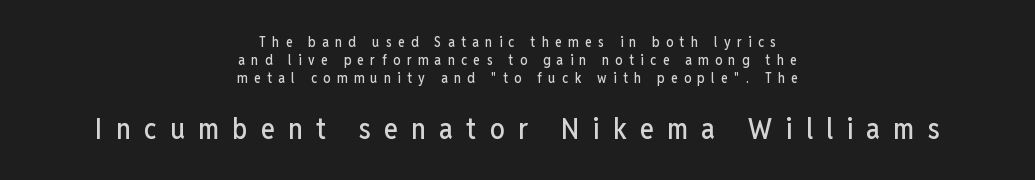
The image shows 29 px condensed sans-serif type, upright; set centered, normal line spacing (1.28x), unusually wide letter spacing (+0.46 em), not underlined; the second (bottom) block is 2.07x larger; low stroke contrast and a medium x-height.
